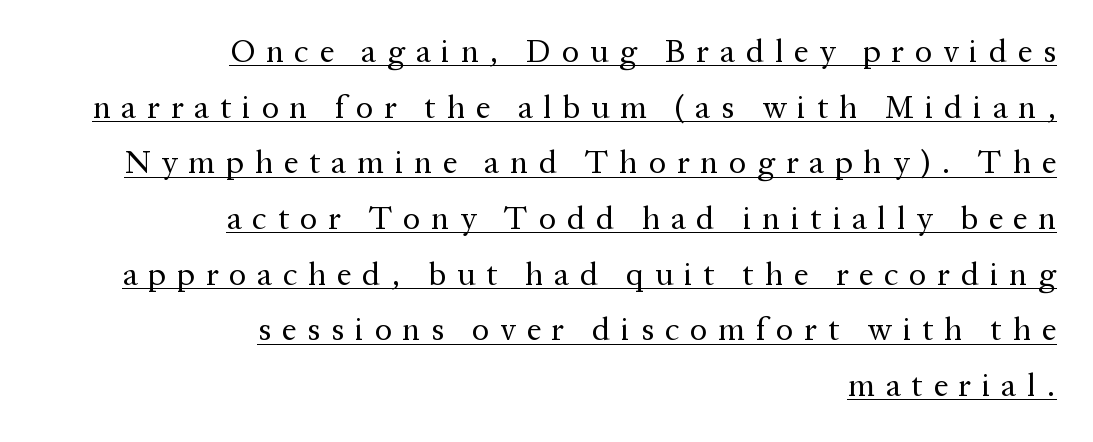
Somebody hit Ctrl+U on this one — the words are underlined. The tracking jumps out immediately: characters are airy and widely separated. Each stroke keeps to a modest, everyday thickness or less. Upright lettering throughout.
